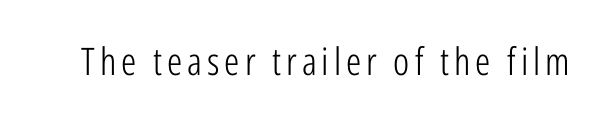
The image shows 38 px light, condensed sans-serif type, upright; set not underlined; low stroke contrast and a medium x-height.
